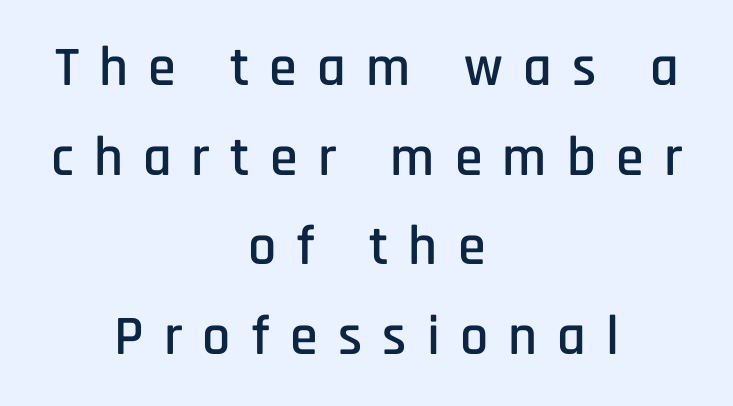
A student would call this center alignment; a typographer would say set centered. Whoever set this chose a conventional vertical rhythm. Descender tails drop into unmarked territory. Regarding serifs, this sample does without them. Here the designer chose a conventional face with non-uniform glyph widths.
